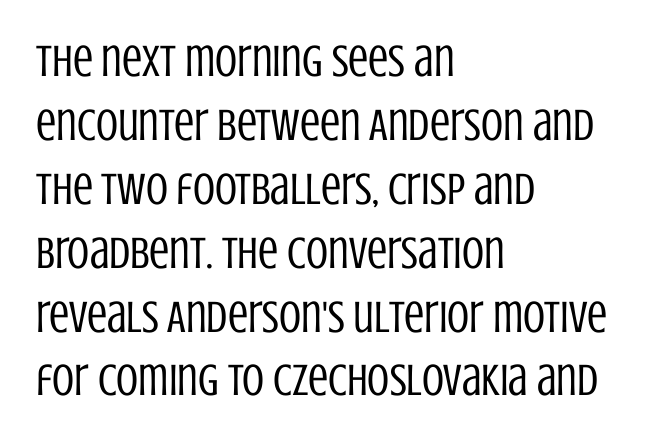
Visually the block forms a straight wall on the left and a jagged coastline on the right. Think of a printed novel: that variable character pitch is what you see here. Decoration check: the copy has no underline. The letterforms sit shoulder to shoulder at normal distance. Designer's note — italics off, roman on. The face used here is a sans, in the tradition of grotesques and geometrics.
